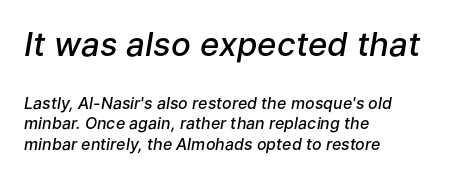
The image shows 33 px semibold type, italic (leaning right); set left-aligned, normal line spacing (1.28x), normal letter spacing, not underlined; the first (top) block is 2.06x larger; low stroke contrast and a medium x-height.
